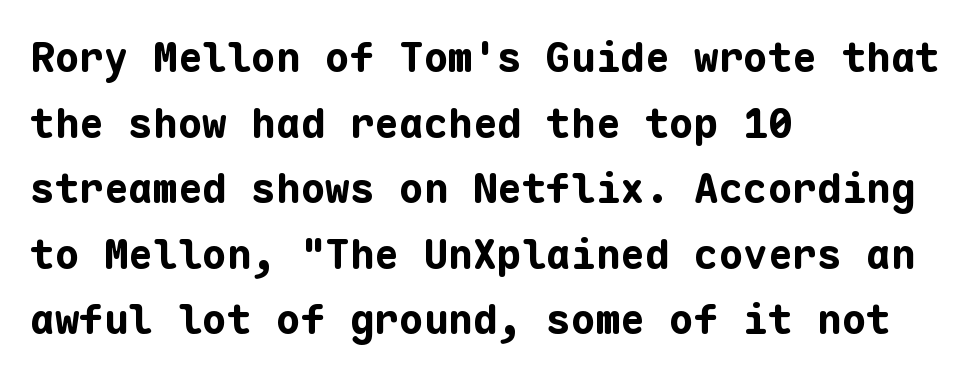
The image shows 41 px bold sans-serif type, upright, monospaced; set left-aligned, normal line spacing (1.6x), normal letter spacing, not underlined; low stroke contrast and a medium x-height.
